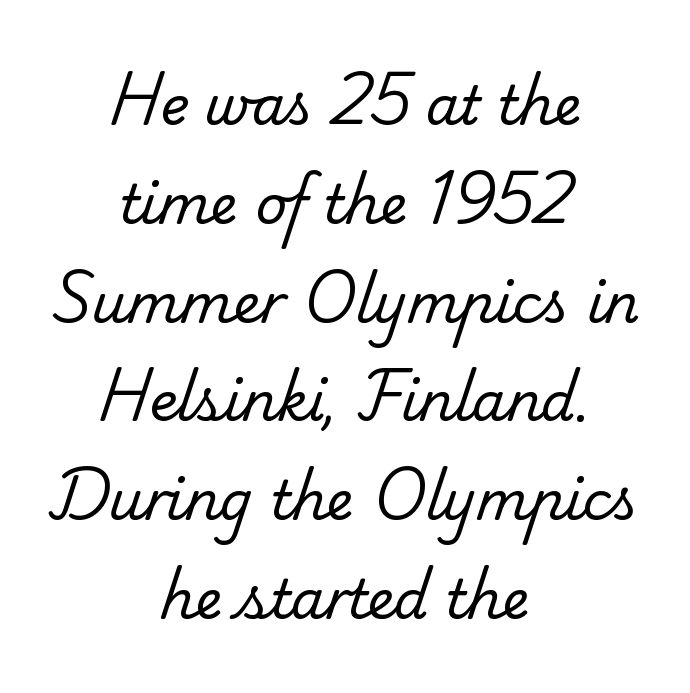
The image shows 54 px regular-weight serif type; set centered, line spacing 1.83x, normal letter spacing, not underlined; low stroke contrast and a small x-height.
